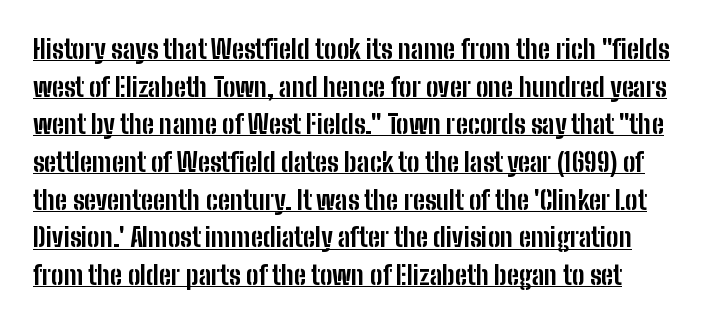
Tall strokes in this sample are plumb rather than angled. Reading down the column, the eye jumps a familiar distance to each next line. Emphasis is given by a line drawn under the lettering. What weight is shown? A full bold with thick strokes. A typesetter would call this zero additional tracking.
